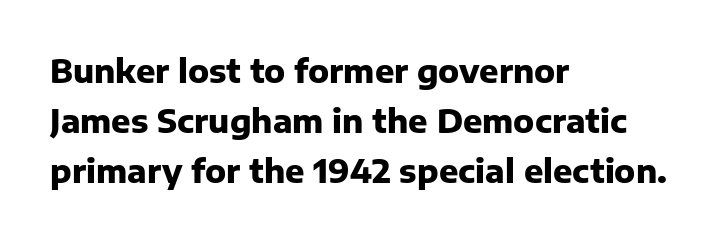
Does the type have serifs? No, each stem ends abruptly. The tracking reads as untouched default to a designer's eye. This sample is left-justified, so line endings fall wherever the words run out. These lines are rendered in a variable-pitch font. Students, observe: this is what conventionally led text looks like.
